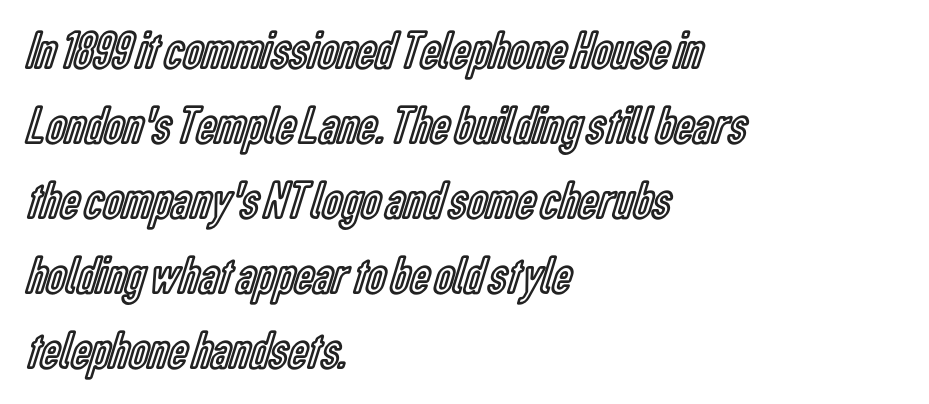
This sample uses plain, unmodified letter spacing. Casual observation: everything's shoved over to the left. This rendering features lettering with no underline.
